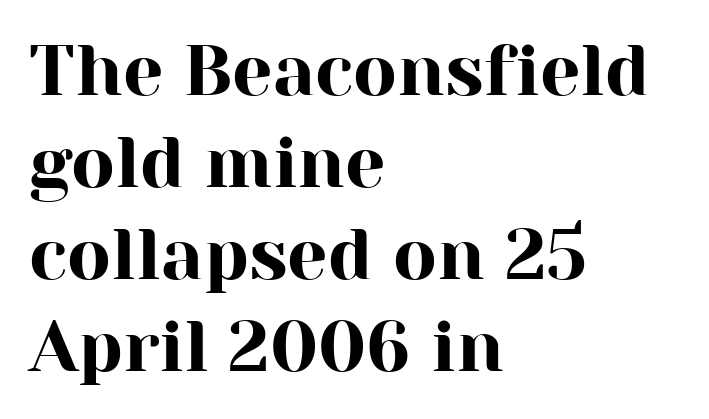
Q: Is the text italic (slanted)? A: No, it is upright.
Q: Is the typeface a serif or a sans-serif typeface? A: Serif.
Q: Is the text underlined? A: No.
Q: How is the paragraph aligned? A: Left-aligned.
Q: Is the spacing between letters normal or unusually wide? A: Normal.
Q: Is the spacing between lines tight, normal or loose? A: Normal.
Q: Width (condensed, normal, or wide)? A: Normal.
Q: Stroke contrast? A: High.
Q: x-height? A: Medium.
Q: Monospaced? A: No.
